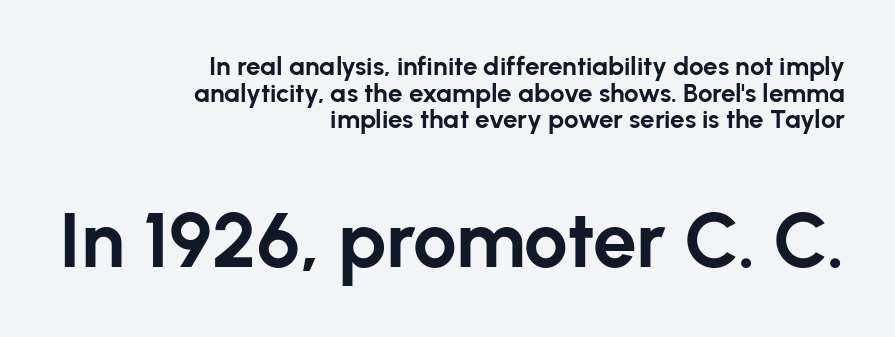
Q: Is the text bold? A: Yes.
Q: Is the text italic (slanted)? A: No, it is upright.
Q: Is the typeface a serif or a sans-serif typeface? A: Sans-serif.
Q: Is the text underlined? A: No.
Q: How is the paragraph aligned? A: Right-aligned.
Q: Is the spacing between letters normal or unusually wide? A: Normal.
Q: Is the spacing between lines tight, normal or loose? A: Tight.
Q: Which block of text is set in a larger size, the first (top) or the second (bottom)? A: The second (bottom) one.
Q: Width (condensed, normal, or wide)? A: Normal.
Q: Stroke contrast? A: Low.
Q: x-height? A: Medium.
Q: Monospaced? A: No.
